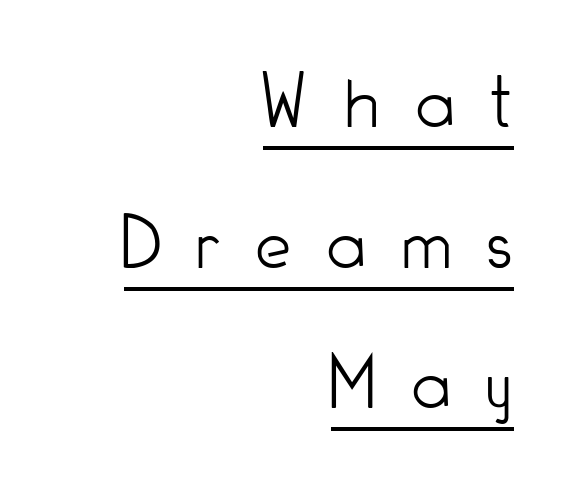
Where is the straight margin? On the right. Is there an underline? Yes — a line sits under the letters. Think standard paragraph weight, or any step lighter than that. The letters stand straight up with perfectly vertical stems. The line texture is sparse and dotted thanks to wide tracking. The rendering uses natural spacing where letterforms have individual widths.
